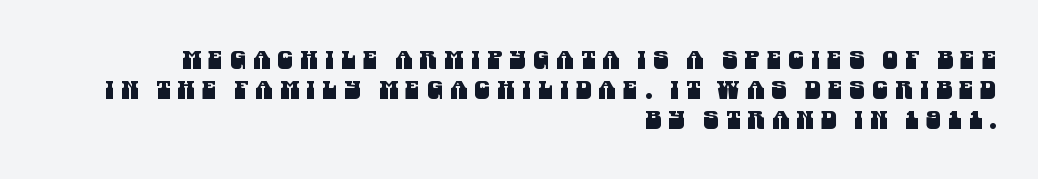
The image shows 25 px text type; set right-aligned, line spacing 1.21x, unusually wide letter spacing (+0.29 em), not underlined.
